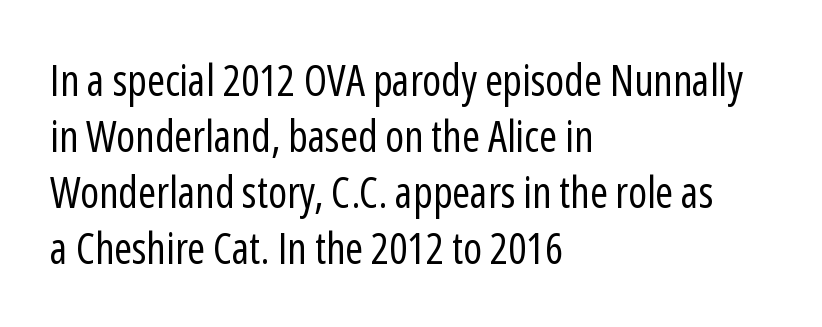
The image shows 43 px regular-weight, condensed sans-serif type, upright; set left-aligned, normal line spacing (1.3x), normal letter spacing, not underlined; low stroke contrast and a medium x-height.
